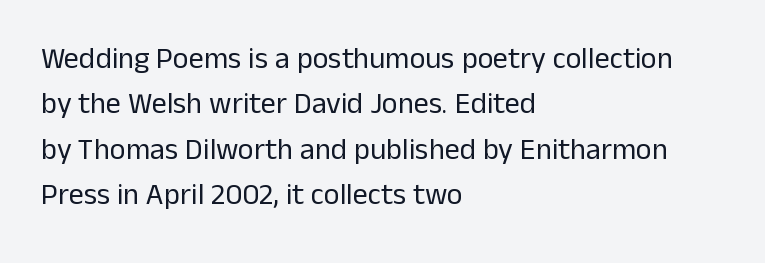
Q: Is the text bold? A: No.
Q: Is the text italic (slanted)? A: No, it is upright.
Q: Is the typeface a serif or a sans-serif typeface? A: Sans-serif.
Q: Is the text underlined? A: No.
Q: How is the paragraph aligned? A: Left-aligned.
Q: Is the spacing between letters normal or unusually wide? A: Normal.
Q: Is the spacing between lines tight, normal or loose? A: Normal.
Q: Width (condensed, normal, or wide)? A: Normal.
Q: Stroke contrast? A: Low.
Q: x-height? A: Medium.
Q: Monospaced? A: No.
